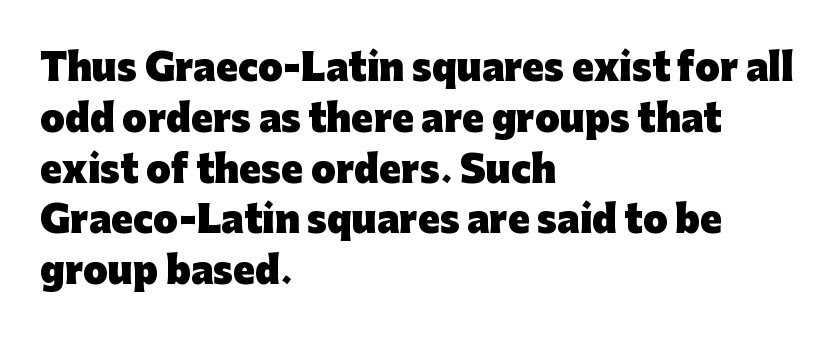
Q: Is the text bold? A: Yes.
Q: Is the text italic (slanted)? A: No, it is upright.
Q: Is the typeface a serif or a sans-serif typeface? A: Sans-serif.
Q: Is the text underlined? A: No.
Q: How is the paragraph aligned? A: Left-aligned.
Q: Is the spacing between letters normal or unusually wide? A: Normal.
Q: Is the spacing between lines tight, normal or loose? A: Normal.
Q: Width (condensed, normal, or wide)? A: Normal.
Q: Stroke contrast? A: Low.
Q: x-height? A: Medium.
Q: Monospaced? A: No.
